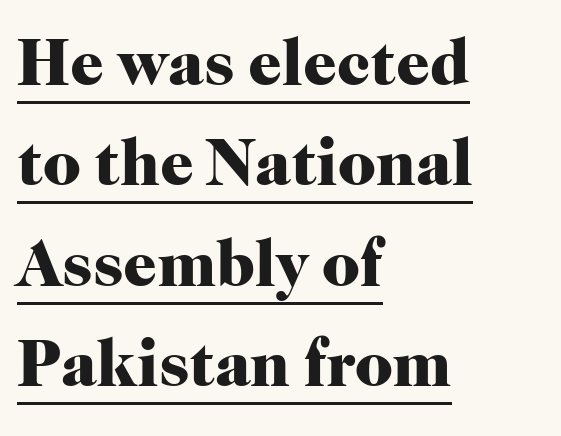
The image shows 66 px heavy serif type, upright; set left-aligned, normal line spacing (1.52x), normal letter spacing, underlined; high stroke contrast and a medium x-height.
